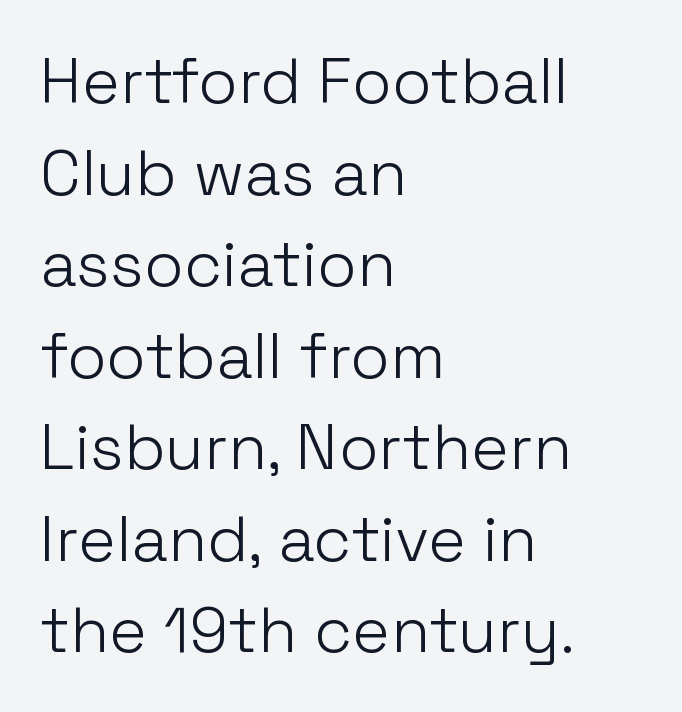
The image shows 64 px light sans-serif type, upright; set left-aligned, normal line spacing (1.43x), normal letter spacing, not underlined; low stroke contrast and a medium x-height.
